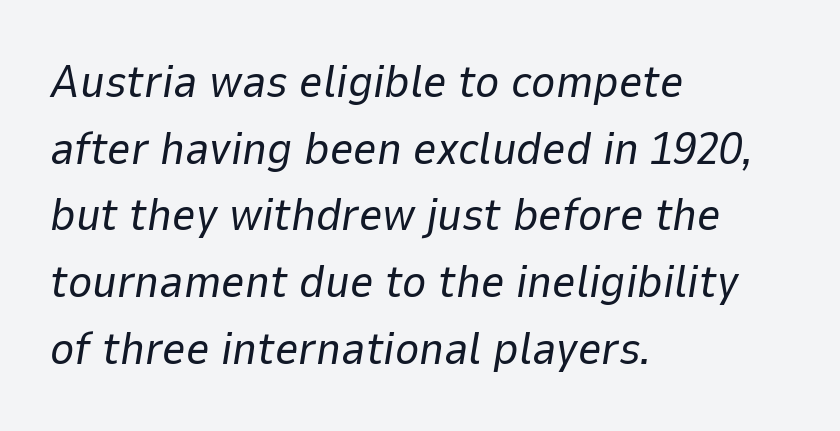
{"italic": "yes", "lean": "right", "slant_degrees": 9, "bold": "no", "weight": "regular", "width": "normal", "stroke_contrast": "low", "x_height": "medium", "monospaced": "no", "underline": "no", "align": "left", "line_spacing": "normal", "line_spacing_ratio": 1.45, "letter_spacing": "normal", "letter_spacing_em": 0.0, "glyph_px": 46}
